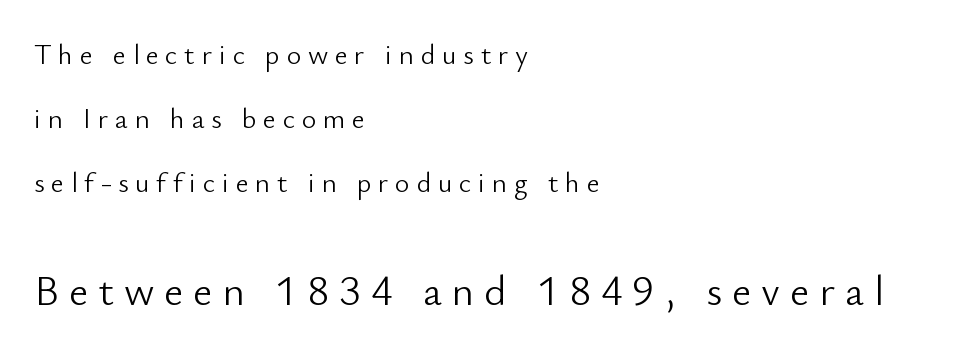
Q: Is the text bold? A: No.
Q: Is the text italic (slanted)? A: No, it is upright.
Q: Is the typeface a serif or a sans-serif typeface? A: Sans-serif.
Q: Is the text underlined? A: No.
Q: How is the paragraph aligned? A: Left-aligned.
Q: Is the spacing between letters normal or unusually wide? A: Unusually wide.
Q: Is the spacing between lines tight, normal or loose? A: Loose.
Q: Which block of text is set in a larger size, the first (top) or the second (bottom)? A: The second (bottom) one.
Q: Width (condensed, normal, or wide)? A: Normal.
Q: Stroke contrast? A: Low.
Q: x-height? A: Small.
Q: Monospaced? A: No.
